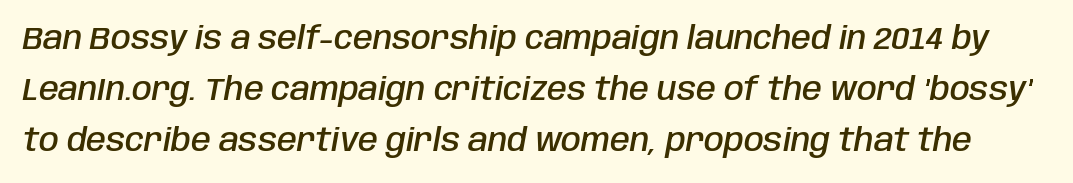
{"italic": "yes", "lean": "right", "slant_degrees": 10, "bold": "semi", "weight": "semibold", "width": "condensed", "stroke_contrast": "low", "x_height": "large", "monospaced": "no", "underline": "no", "line_spacing": "normal", "line_spacing_ratio": 1.6, "letter_spacing": "normal", "letter_spacing_em": 0.0, "glyph_px": 32}
